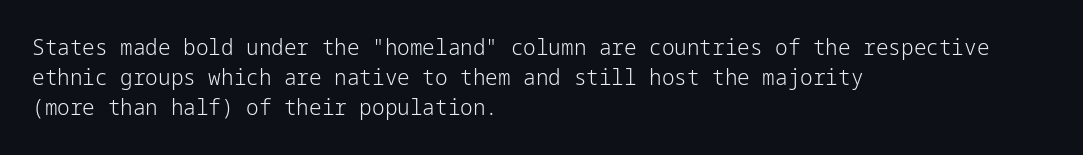
Q: Is the text bold? A: No.
Q: Is the text italic (slanted)? A: No, it is upright.
Q: Is the text underlined? A: No.
Q: How is the paragraph aligned? A: Left-aligned.
Q: Is the spacing between letters normal or unusually wide? A: Normal.
Q: Is the spacing between lines tight, normal or loose? A: Normal.
